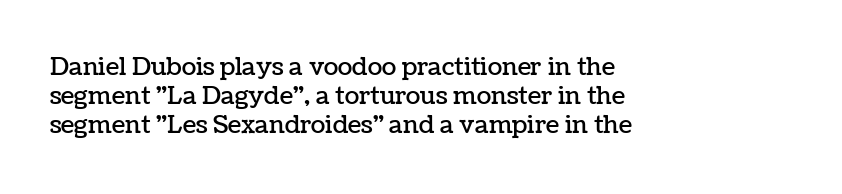
{"italic": "no", "underline": "no", "align": "left", "line_spacing_ratio": 1.21, "letter_spacing": "normal", "letter_spacing_em": 0.0, "glyph_px": 24}
